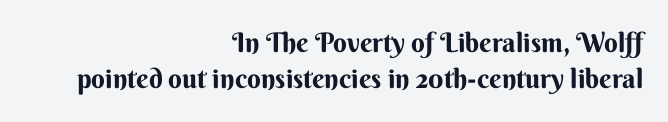
The image shows 27 px text type, upright; set right-aligned, normal line spacing (1.34x), normal letter spacing, not underlined.
